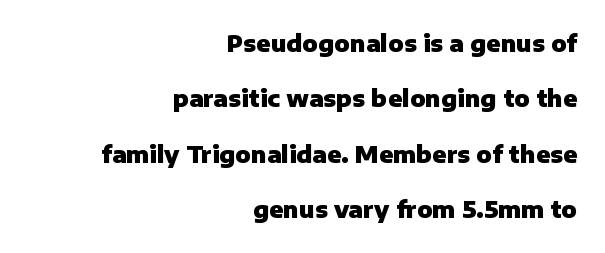
Compared with typical body copy, the letter spacing here is the same. These lines are set flush right with a ragged left edge. The zone under the glyphs is completely vacant. How would I describe the line gaps? Wide and relaxed. Set as a true bold cut, around the 700 mark.
